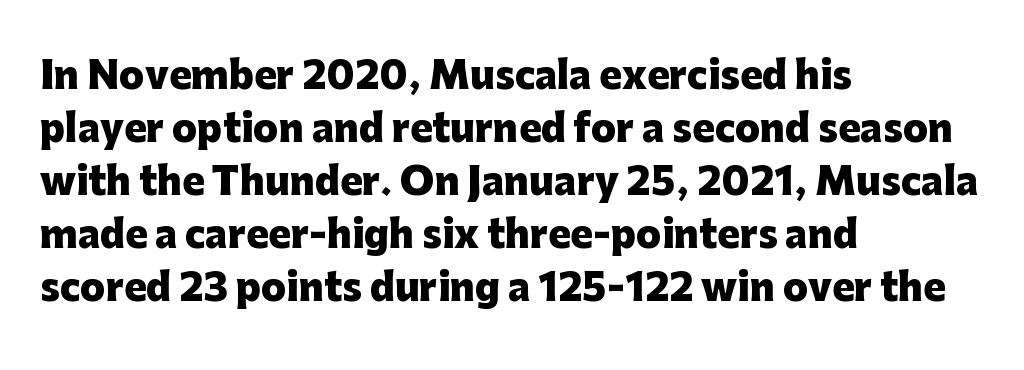
Spacing verdict: proportional, widths tailored to each character. You'd pick this weight for a headline — it's a proper bold. In terms of letterspacing, this is plain default setting. No feet cap the strokes, marking this as sans-serif type. Ordinary non-slanted type is in use.
